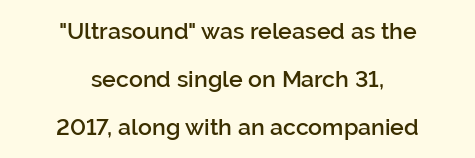
Q: Is the text bold? A: Semi-bold.
Q: Is the text italic (slanted)? A: No, it is upright.
Q: Is the text underlined? A: No.
Q: How is the paragraph aligned? A: Centered.
Q: Is the spacing between letters normal or unusually wide? A: Normal.
Q: Is the spacing between lines tight, normal or loose? A: Loose.
